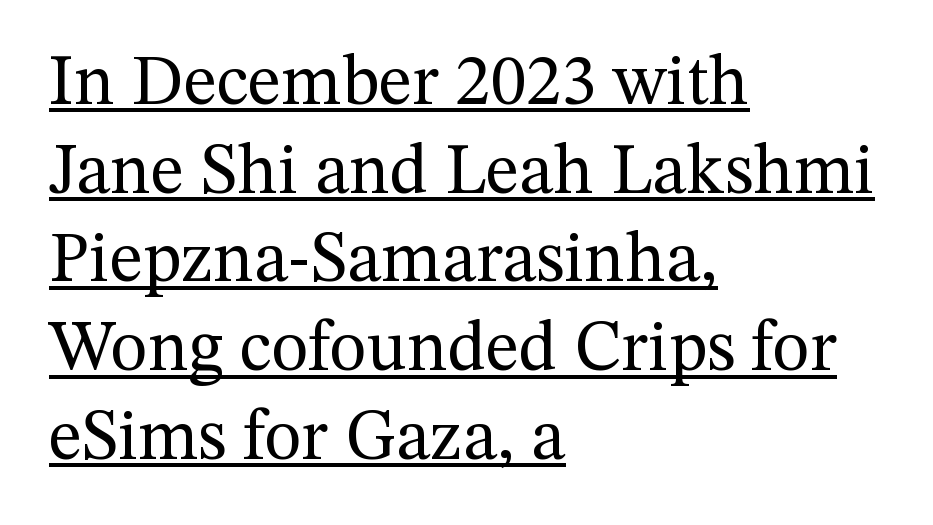
{"serif": "yes", "italic": "no", "bold": "no", "weight": "regular", "width": "normal", "stroke_contrast": "medium", "x_height": "medium", "monospaced": "no", "underline": "yes", "align": "left", "line_spacing": "normal", "line_spacing_ratio": 1.25, "letter_spacing": "normal", "letter_spacing_em": 0.0, "glyph_px": 71}
